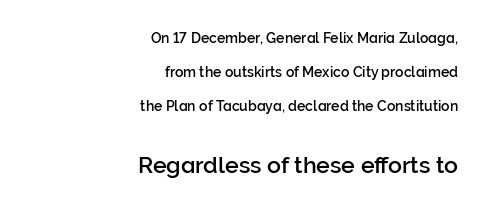
Q: Is the text italic (slanted)? A: No, it is upright.
Q: Is the text underlined? A: No.
Q: How is the paragraph aligned? A: Right-aligned.
Q: Is the spacing between letters normal or unusually wide? A: Normal.
Q: Is the spacing between lines tight, normal or loose? A: Loose.
Q: Which block of text is set in a larger size, the first (top) or the second (bottom)? A: The second (bottom) one.
